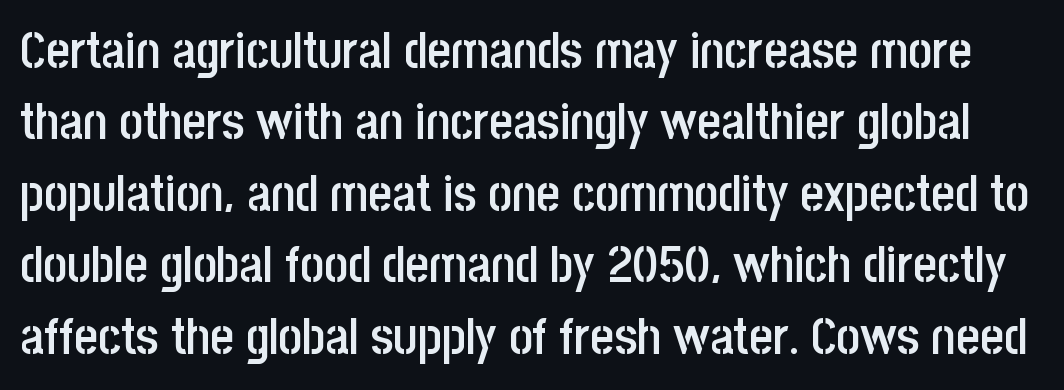
Q: Is the text bold? A: Semi-bold.
Q: Is the text italic (slanted)? A: No, it is upright.
Q: Is the typeface a serif or a sans-serif typeface? A: Sans-serif.
Q: Is the text underlined? A: No.
Q: Is the spacing between letters normal or unusually wide? A: Normal.
Q: Is the spacing between lines tight, normal or loose? A: Normal.
Q: Width (condensed, normal, or wide)? A: Condensed.
Q: Stroke contrast? A: Low.
Q: x-height? A: Large.
Q: Monospaced? A: No.
